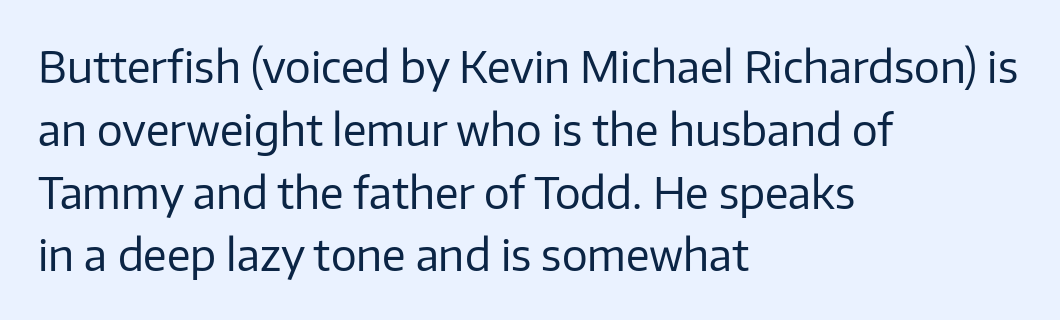
Note the varied advance widths — an 'i' is clearly narrower than an 'm'. Rendered with straight, roman letterforms. Lines of text with bare space underneath. In terms of letterspacing, this is plain default setting. Unlike a traditional serif, this face leaves its strokes unadorned. The cut favours lightness, reaching ordinary text weight at its darkest.
